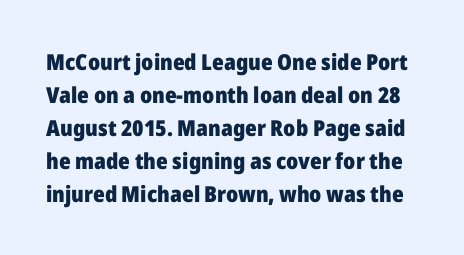
Q: Is the text bold? A: Yes.
Q: Is the text italic (slanted)? A: No, it is upright.
Q: Is the text underlined? A: No.
Q: Is the spacing between letters normal or unusually wide? A: Normal.
Q: Is the spacing between lines tight, normal or loose? A: Normal.
